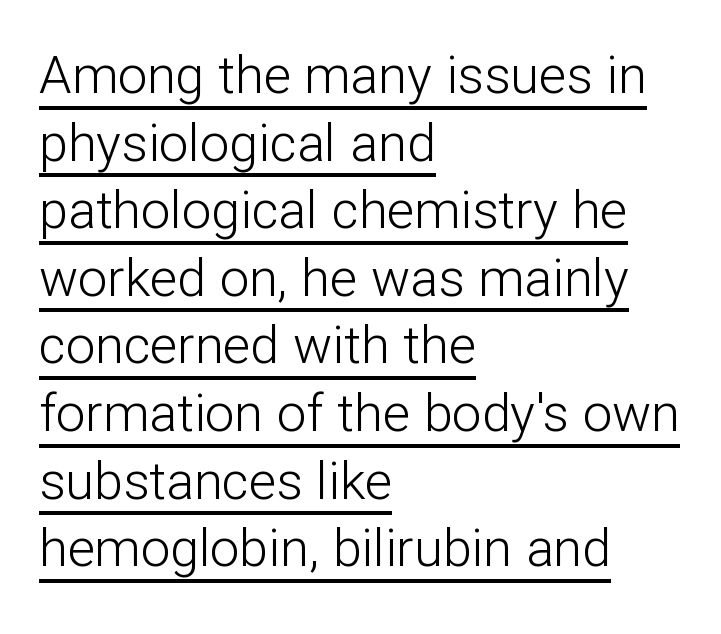
Q: Is the text bold? A: No.
Q: Is the text italic (slanted)? A: No, it is upright.
Q: Is the typeface a serif or a sans-serif typeface? A: Sans-serif.
Q: Is the text underlined? A: Yes.
Q: How is the paragraph aligned? A: Left-aligned.
Q: Is the spacing between letters normal or unusually wide? A: Normal.
Q: Is the spacing between lines tight, normal or loose? A: Normal.
Q: Width (condensed, normal, or wide)? A: Normal.
Q: Stroke contrast? A: Low.
Q: x-height? A: Medium.
Q: Monospaced? A: No.
